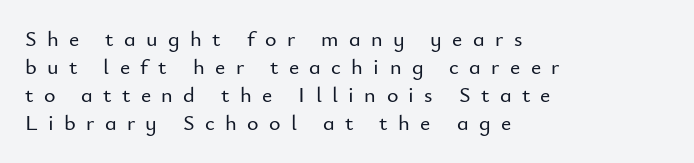
The image shows 22 px text type, upright; set left-aligned, normal line spacing (1.28x), unusually wide letter spacing (+0.47 em), not underlined.
